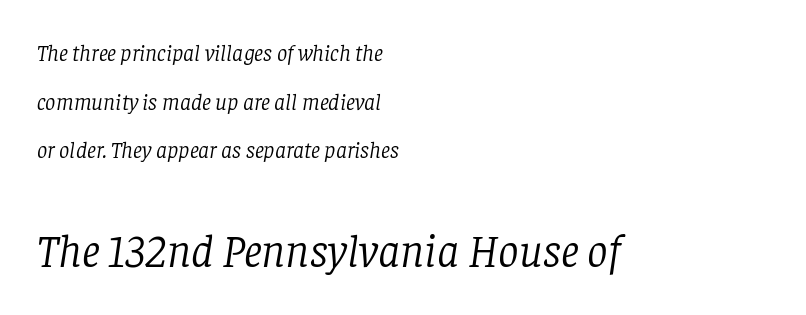
The image shows 46 px light serif type, italic (leaning right); set left-aligned, loose line spacing (2.11x), normal letter spacing, not underlined; the second (bottom) block is 2.0x larger; low stroke contrast and a large x-height.
